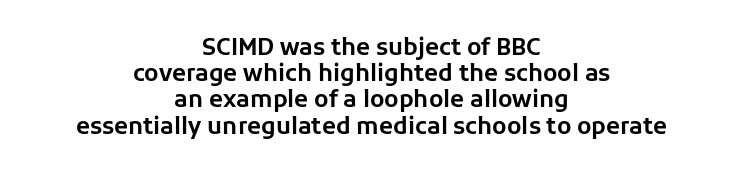
The image shows 23 px text type, upright; set centered, tight line spacing (1.14x), normal letter spacing, not underlined.
